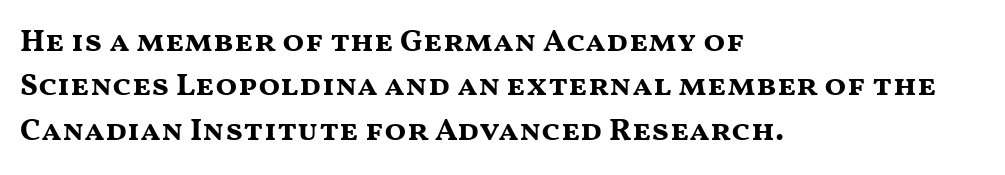
Notice how thick the strokes are: this is what a full bold looks like. If you measured baseline to baseline, you'd find a middling distance. The letters stand upright; this is a roman face. Examine the stroke ends and you'll find no serifs. Is the letter spacing exaggerated? No — it looks like the ordinary default. Alignment: flush left.
